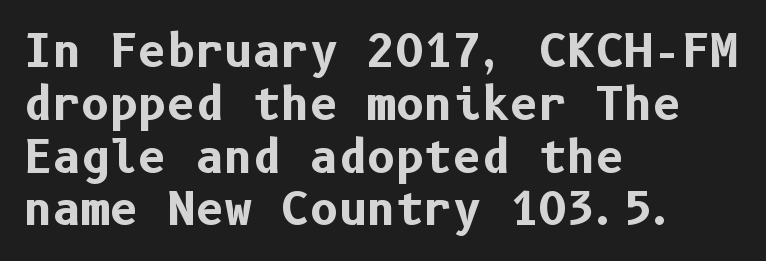
{"serif": "no", "italic": "no", "bold": "yes", "weight": "bold", "width": "normal", "stroke_contrast": "low", "x_height": "medium", "underline": "no", "align": "left", "line_spacing_ratio": 1.2, "letter_spacing": "normal", "letter_spacing_em": 0.0, "glyph_px": 44}
